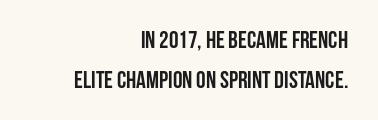
Q: Is the text bold? A: Yes.
Q: Is the text italic (slanted)? A: No, it is upright.
Q: Is the text underlined? A: No.
Q: How is the paragraph aligned? A: Right-aligned.
Q: Is the spacing between letters normal or unusually wide? A: Normal.
Q: Is the spacing between lines tight, normal or loose? A: Normal.
